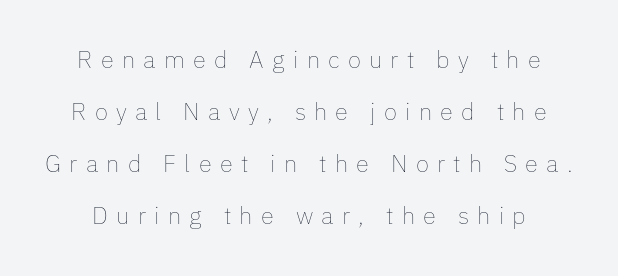
Q: Is the text bold? A: No.
Q: Is the text italic (slanted)? A: No, it is upright.
Q: Is the text underlined? A: No.
Q: Is the spacing between letters normal or unusually wide? A: Unusually wide.
Q: Is the spacing between lines tight, normal or loose? A: Loose.
